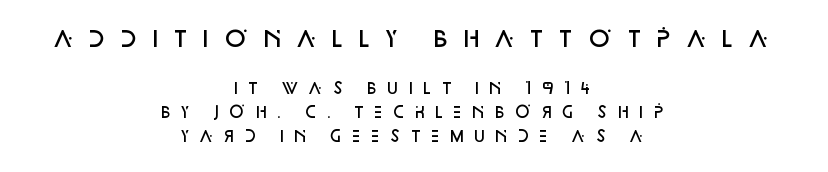
Normally led — the rows are evenly, conventionally spaced. The passage shown begins with its larger block and ends with its smaller one. Honestly, the letter spacing is so wide it's the main thing you notice. The specimen reads as upright at a glance.
